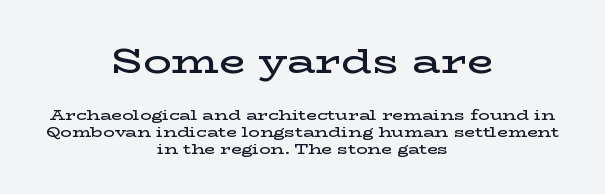
The image shows 35 px semibold, wide serif type, upright; set centered, line spacing 1.23x, normal letter spacing, not underlined; the first (top) block is 2.5x larger; low stroke contrast and a medium x-height.
